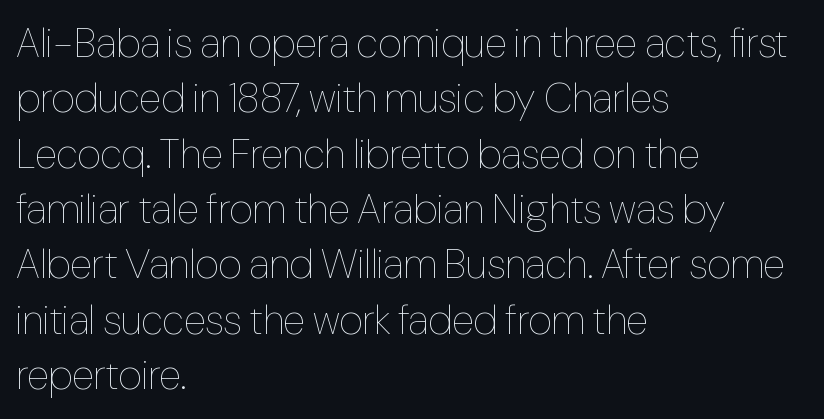
{"italic": "no", "bold": "no", "weight": "thin", "width": "condensed", "stroke_contrast": "low", "x_height": "medium", "monospaced": "no", "underline": "no", "align": "left", "line_spacing": "normal", "line_spacing_ratio": 1.35, "letter_spacing": "normal", "letter_spacing_em": 0.0, "glyph_px": 41}
